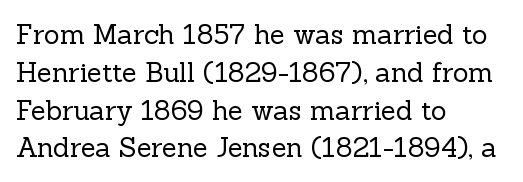
Short note: letters normally spaced. These lines are set flush left with a ragged right edge. The passage shown is not bold in any degree. Rows of type keep a routine distance in the vertical direction. This is the regular roman posture of the typeface.
